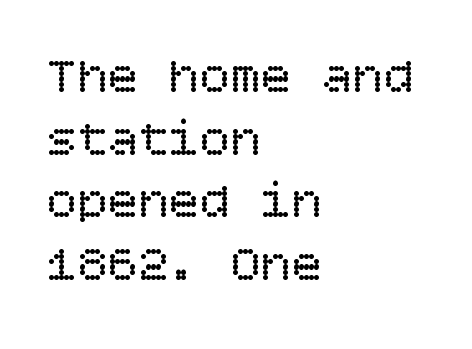
The image shows 51 px regular-weight type, upright; set left-aligned, line spacing 1.23x, normal letter spacing, not underlined; low stroke contrast and a large x-height.
